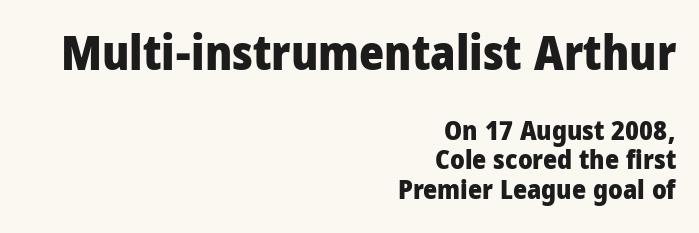
The image shows 48 px heavy, condensed sans-serif type, upright; set right-aligned, tight line spacing (1.09x), normal letter spacing, not underlined; the first (top) block is 1.78x larger; low stroke contrast and a large x-height.
